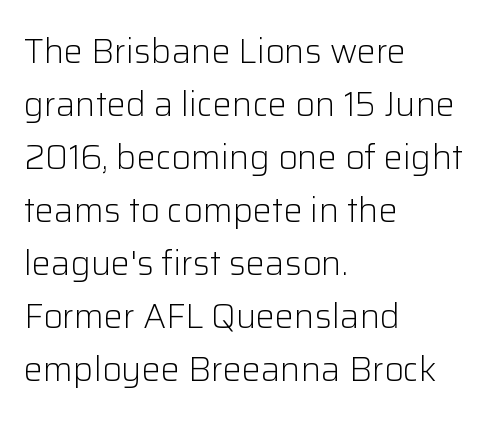
The image shows 34 px light sans-serif type, upright; set left-aligned, normal line spacing (1.56x), normal letter spacing, not underlined; low stroke contrast and a medium x-height.
